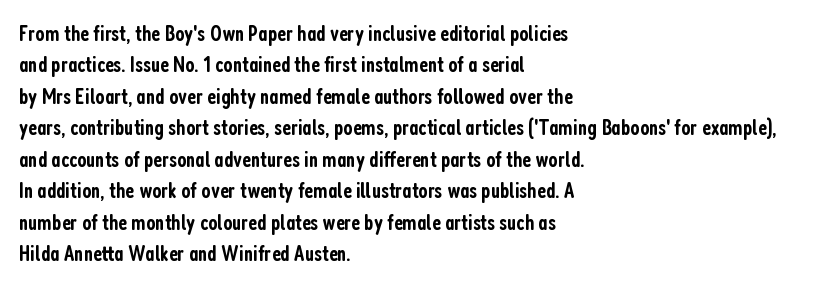
{"italic": "no", "bold": "semi", "underline": "no", "align": "left", "line_spacing": "normal", "line_spacing_ratio": 1.43, "letter_spacing": "normal", "letter_spacing_em": 0.0, "glyph_px": 22}
